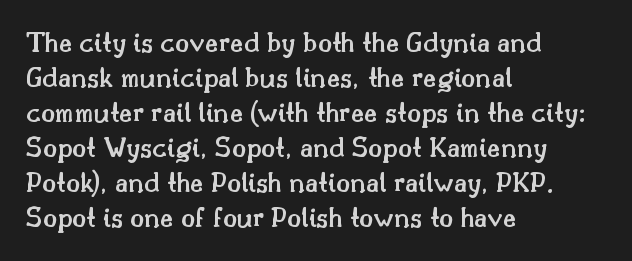
The image shows 29 px semibold serif type, upright; set left-aligned, line spacing 1.21x, normal letter spacing, not underlined; medium stroke contrast and a small x-height.
